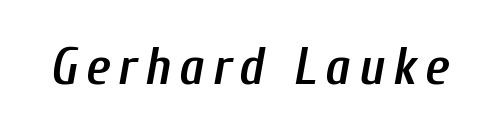
{"italic": "yes", "lean": "right", "slant_degrees": 10, "bold": "semi", "weight": "semibold", "width": "condensed", "stroke_contrast": "low", "x_height": "medium", "monospaced": "no", "underline": "no", "glyph_px": 53}
